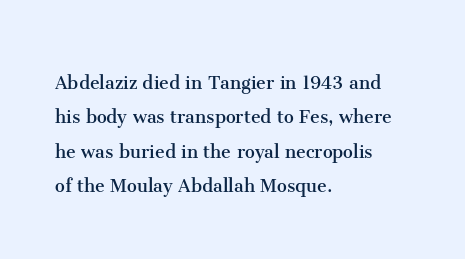
{"italic": "no", "bold": "no", "underline": "no", "align": "left", "line_spacing": "normal", "line_spacing_ratio": 1.56, "letter_spacing": "normal", "letter_spacing_em": 0.0, "glyph_px": 22}
